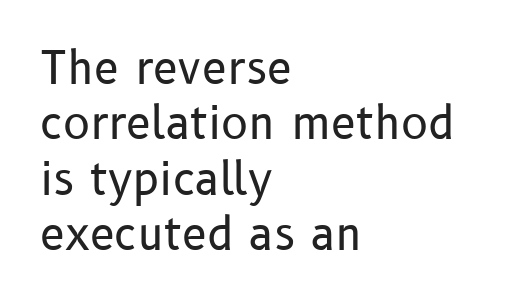
{"serif": "no", "italic": "no", "bold": "no", "weight": "regular", "width": "normal", "stroke_contrast": "low", "x_height": "medium", "monospaced": "no", "underline": "no", "align": "left", "line_spacing_ratio": 1.23, "letter_spacing": "normal", "letter_spacing_em": 0.0, "glyph_px": 45}
